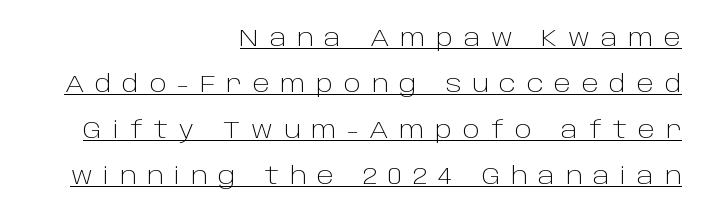
{"italic": "no", "bold": "no", "underline": "yes", "align": "right", "line_spacing": "loose", "line_spacing_ratio": 2.0, "letter_spacing": "wide", "letter_spacing_em": 0.47, "glyph_px": 23}
